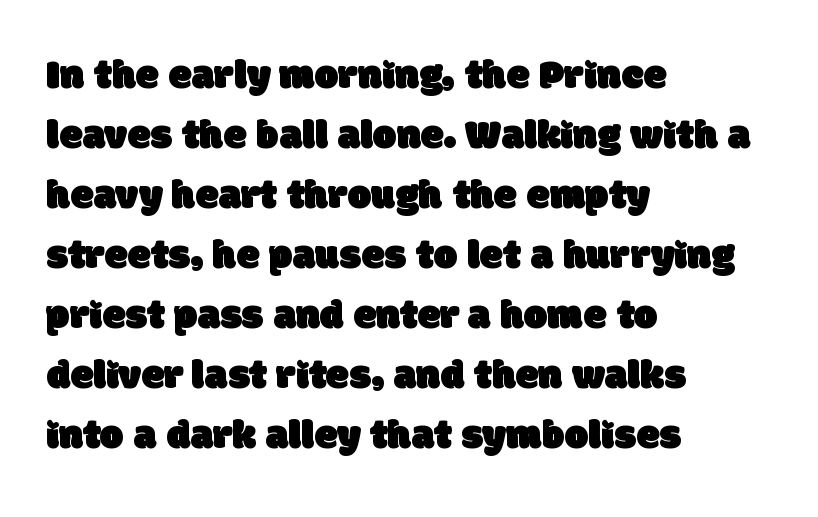
Q: Is the typeface a serif or a sans-serif typeface? A: Sans-serif.
Q: Is the text underlined? A: No.
Q: How is the paragraph aligned? A: Left-aligned.
Q: Is the spacing between letters normal or unusually wide? A: Normal.
Q: Is the spacing between lines tight, normal or loose? A: Normal.
Q: Width (condensed, normal, or wide)? A: Normal.
Q: Stroke contrast? A: Low.
Q: x-height? A: Large.
Q: Monospaced? A: No.
